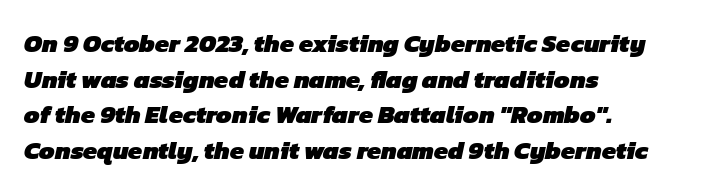
{"bold": "yes", "underline": "no", "align": "left", "line_spacing": "normal", "line_spacing_ratio": 1.43, "letter_spacing": "normal", "letter_spacing_em": 0.0, "glyph_px": 25}
